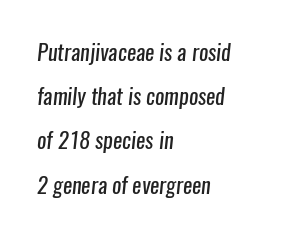
{"bold": "no", "underline": "no", "align": "left", "line_spacing": "loose", "line_spacing_ratio": 2.01, "letter_spacing": "normal", "letter_spacing_em": 0.0, "glyph_px": 22}
